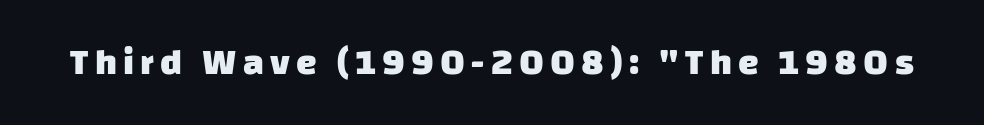
The sample has been set heavy, in full bold. The typeface chosen for these lines omits serifs. A typesetter would call this proportional, since set widths differ per character. Rule under the text: the space is simply empty.
